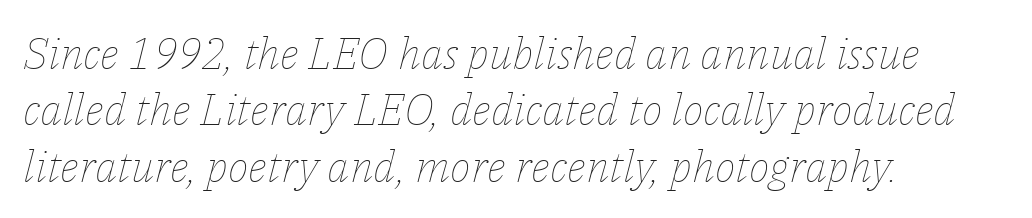
Tracking here is standard; glyphs follow each other at the usual distance. Style check: oblique. Caption: multi-line text, flush left, ragged right. A normal amount of white space separates one row of letters from the next.
